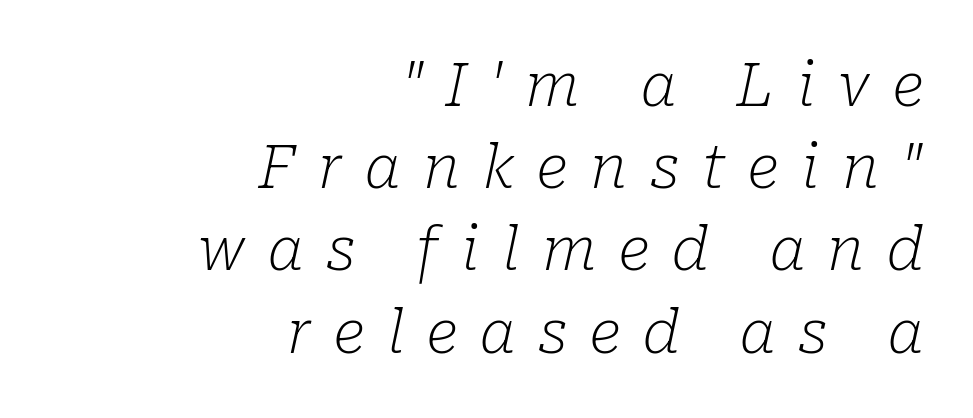
Serifs: yes, visible at the terminals of the letterforms. Nobody drew a line under any word here. Horizontal alignment here is rightward, an uncommon choice for prose. This sample has the flowing, uneven cadence of proportional lettering. Honestly, the row spacing looks completely unremarkable.
